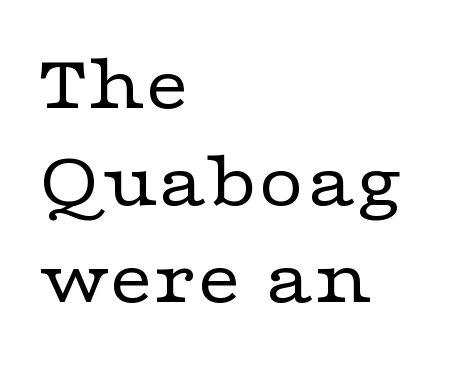
{"serif": "yes", "italic": "no", "bold": "no", "weight": "regular", "width": "wide", "stroke_contrast": "low", "x_height": "medium", "monospaced": "no", "underline": "no", "align": "left", "line_spacing_ratio": 1.23, "letter_spacing": "normal", "letter_spacing_em": 0.0, "glyph_px": 79}
